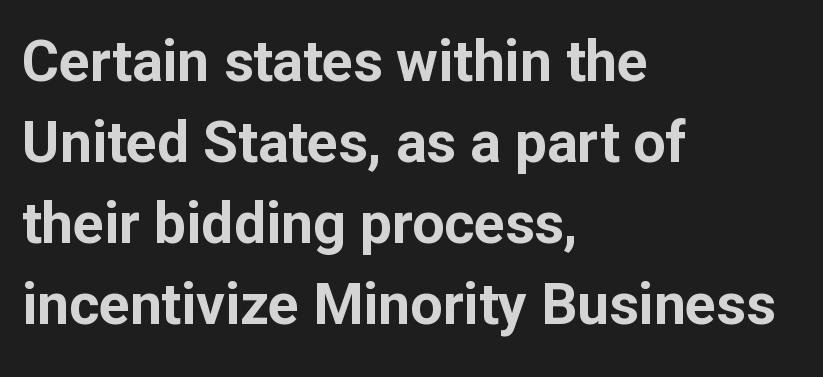
The image shows 57 px bold sans-serif type, upright; set left-aligned, normal line spacing (1.42x), normal letter spacing, not underlined; low stroke contrast and a medium x-height.
